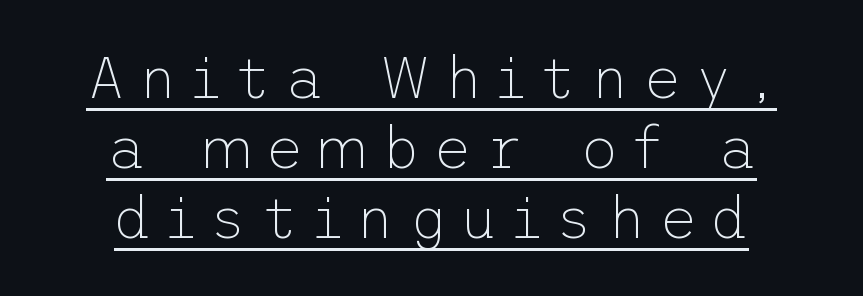
{"serif": "no", "italic": "no", "bold": "no", "weight": "thin", "width": "normal", "stroke_contrast": "low", "x_height": "medium", "underline": "yes", "align": "center", "line_spacing_ratio": 1.19, "letter_spacing": "wide", "letter_spacing_em": 0.23, "glyph_px": 59}
